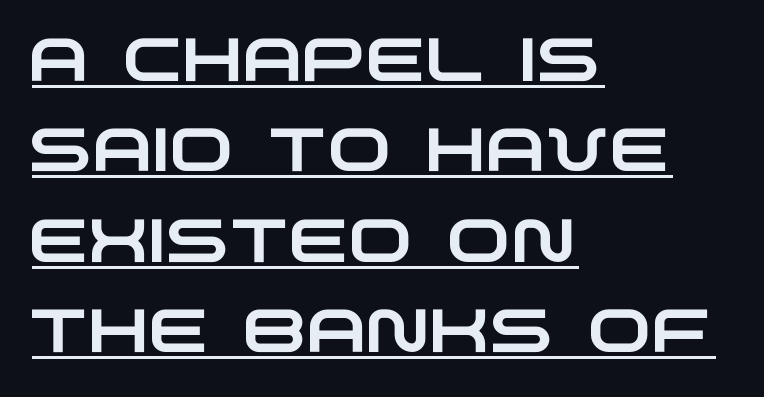
{"serif": "no", "width": "wide", "stroke_contrast": "low", "x_height": "large", "monospaced": "no", "underline": "yes", "align": "left", "line_spacing": "normal", "line_spacing_ratio": 1.48, "letter_spacing": "normal", "letter_spacing_em": 0.0, "glyph_px": 61}
